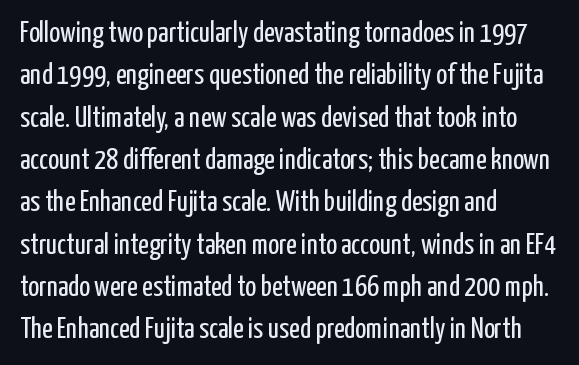
The image shows 29 px regular-weight, condensed sans-serif type, upright; set left-aligned, normal line spacing (1.46x), normal letter spacing, not underlined; low stroke contrast and a medium x-height.
